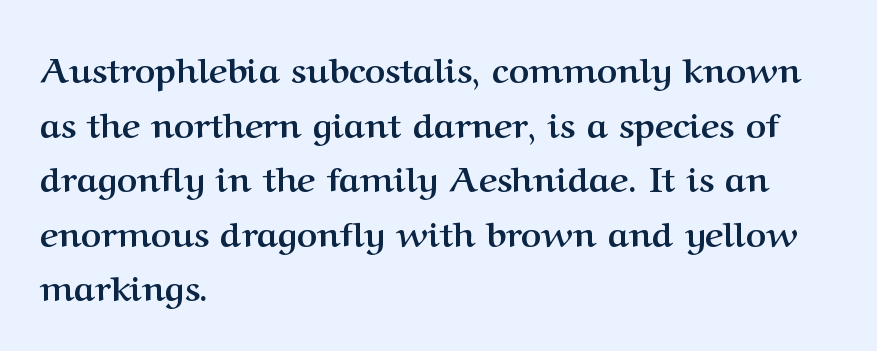
Q: Is the text bold? A: Yes.
Q: Is the text italic (slanted)? A: No, it is upright.
Q: Is the typeface a serif or a sans-serif typeface? A: Serif.
Q: Is the text underlined? A: No.
Q: How is the paragraph aligned? A: Left-aligned.
Q: Is the spacing between letters normal or unusually wide? A: Normal.
Q: Is the spacing between lines tight, normal or loose? A: Normal.
Q: Width (condensed, normal, or wide)? A: Normal.
Q: Stroke contrast? A: Medium.
Q: x-height? A: Medium.
Q: Monospaced? A: No.
